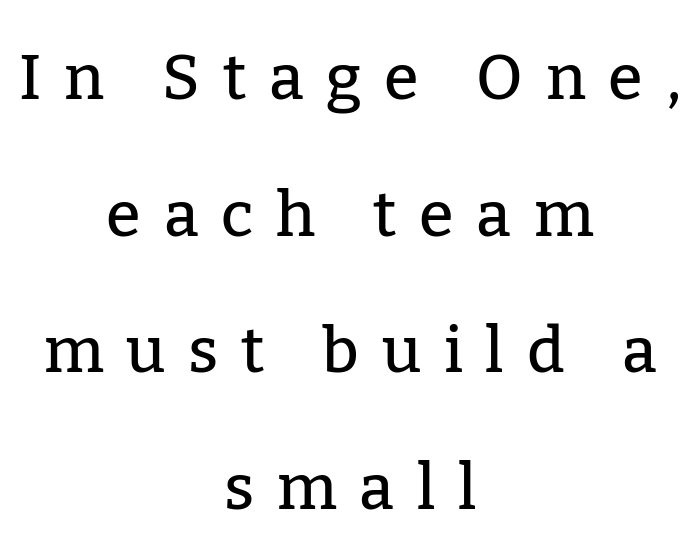
The image shows 63 px serif type, upright; set centered, loose line spacing (2.17x), unusually wide letter spacing (+0.36 em), not underlined; low stroke contrast and a medium x-height.
